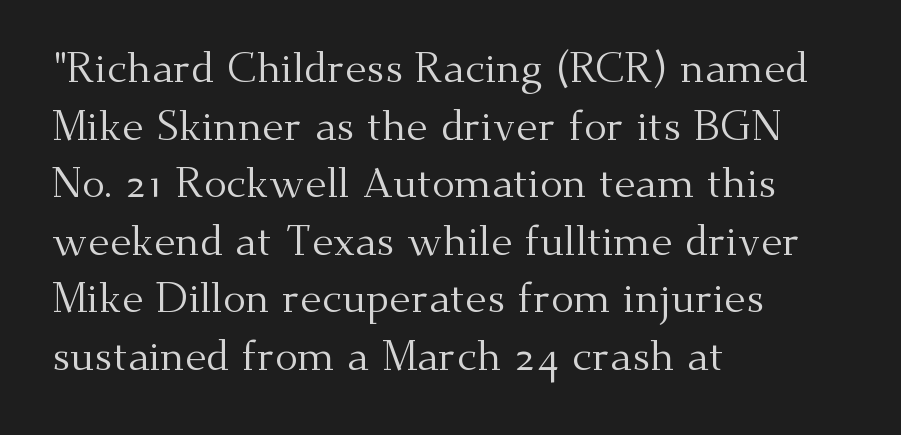
{"serif": "yes", "italic": "no", "bold": "no", "weight": "regular", "width": "normal", "stroke_contrast": "medium", "x_height": "small", "monospaced": "no", "underline": "no", "align": "left", "line_spacing": "normal", "line_spacing_ratio": 1.37, "letter_spacing": "normal", "letter_spacing_em": 0.0, "glyph_px": 42}
